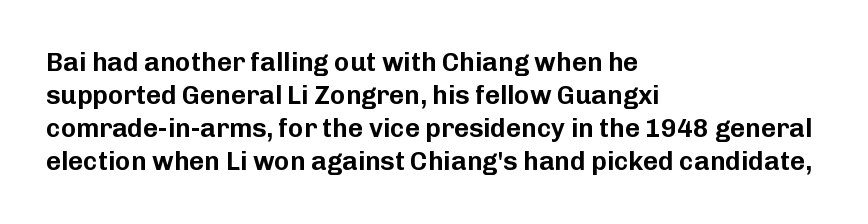
{"italic": "no", "underline": "no", "align": "left", "line_spacing": "normal", "line_spacing_ratio": 1.27, "letter_spacing": "normal", "letter_spacing_em": 0.0, "glyph_px": 26}
